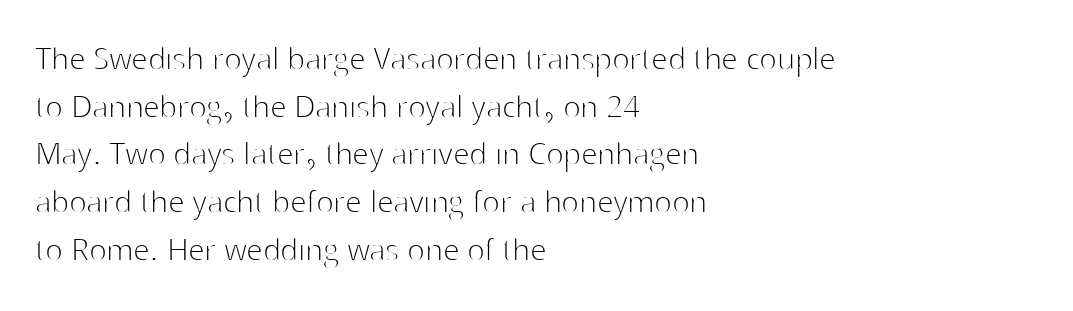
Regarding leading, the lines here are spaced in the standard way. This rendering leaves character spacing at its baseline value. The passage shown is typed in a proportional face where columns would drift. A quiet, ordinary-to-light weight characterises the typeface.
